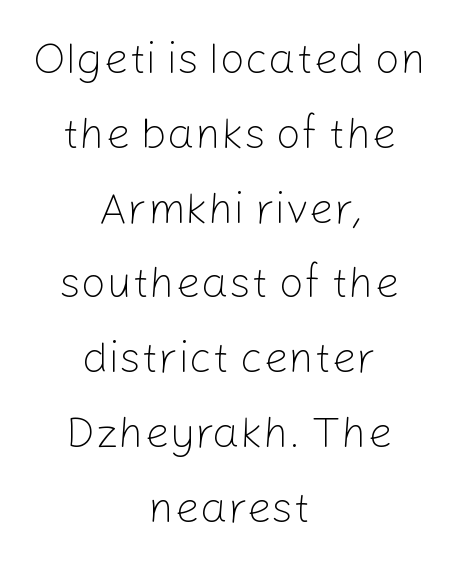
{"serif": "no", "italic": "no", "bold": "no", "weight": "light", "width": "normal", "stroke_contrast": "low", "x_height": "medium", "monospaced": "no", "underline": "no", "align": "center", "line_spacing": "normal", "line_spacing_ratio": 1.7, "letter_spacing": "normal", "letter_spacing_em": 0.0, "glyph_px": 44}
